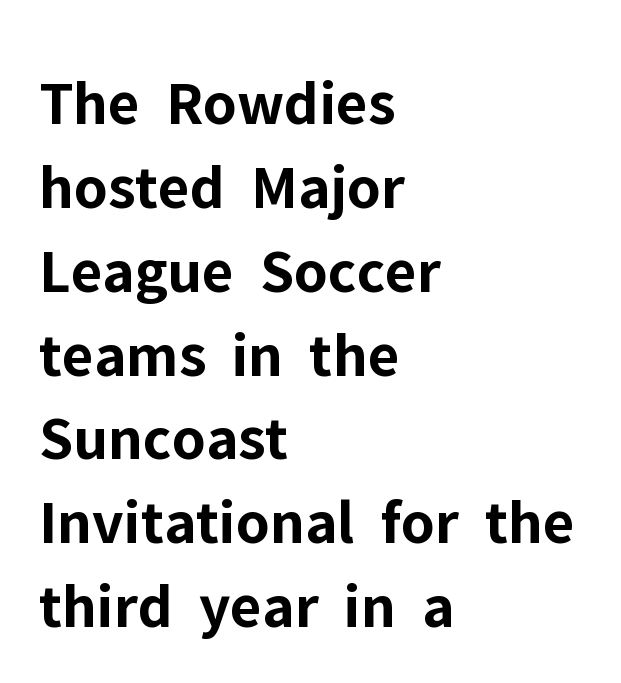
A roman cut, with each character standing at attention. Each letter keeps its own natural width here, so spacing adapts to shape. The glyphs are unaccompanied by any horizontal stroke below them. In terms of letterform style, serifs are entirely absent. Weight: bold.
